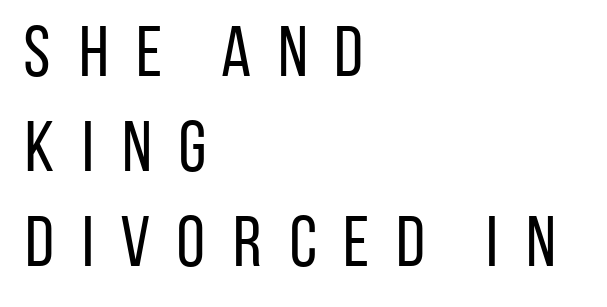
The image shows 72 px regular-weight, condensed sans-serif type, upright; set left-aligned, normal line spacing (1.32x), unusually wide letter spacing (+0.31 em), not underlined; low stroke contrast and a large x-height.
